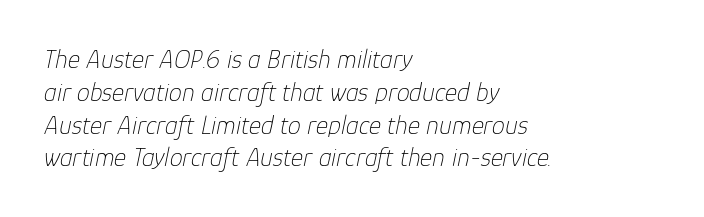
Q: Is the text bold? A: No.
Q: Is the text italic (slanted)? A: Yes, it leans right by about 12 degrees.
Q: Is the text underlined? A: No.
Q: How is the paragraph aligned? A: Left-aligned.
Q: Is the spacing between letters normal or unusually wide? A: Normal.
Q: Is the spacing between lines tight, normal or loose? A: Normal.
